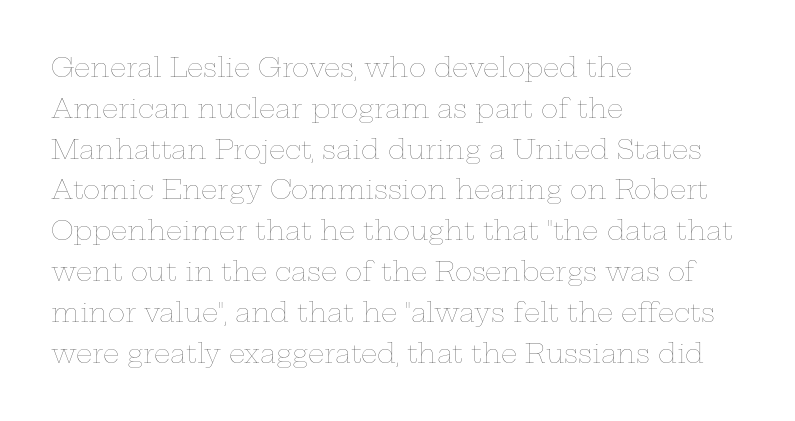
{"italic": "no", "bold": "no", "underline": "no", "align": "left", "line_spacing": "normal", "line_spacing_ratio": 1.57, "letter_spacing": "normal", "letter_spacing_em": 0.0, "glyph_px": 26}
